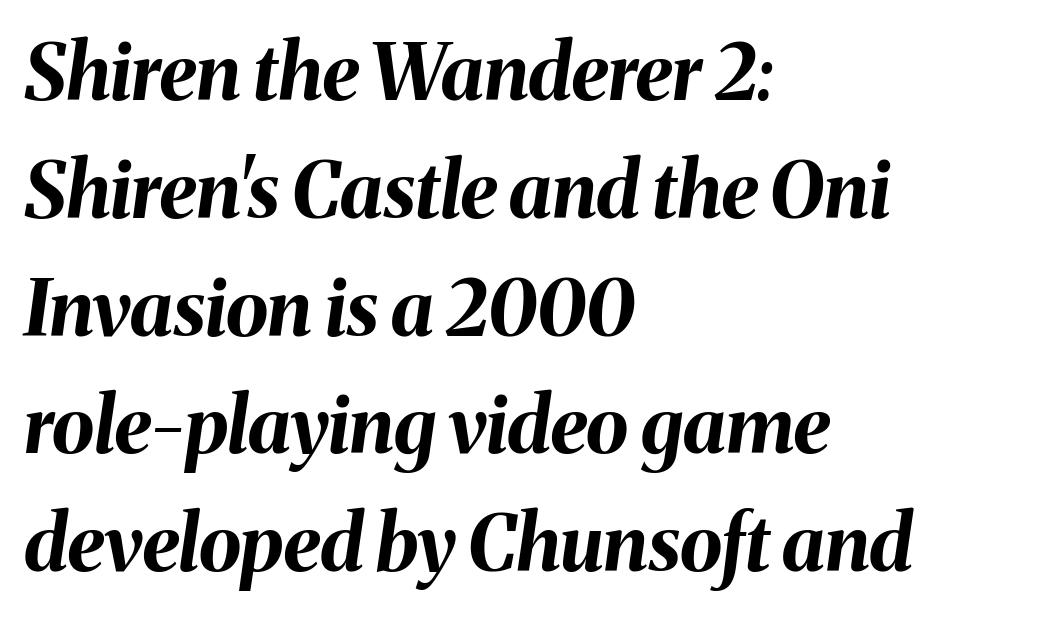
{"italic": "yes", "lean": "right", "slant_degrees": 8, "bold": "yes", "weight": "bold", "width": "normal", "stroke_contrast": "medium", "x_height": "medium", "monospaced": "no", "underline": "no", "align": "left", "line_spacing": "normal", "line_spacing_ratio": 1.53, "letter_spacing": "normal", "letter_spacing_em": 0.0, "glyph_px": 77}
